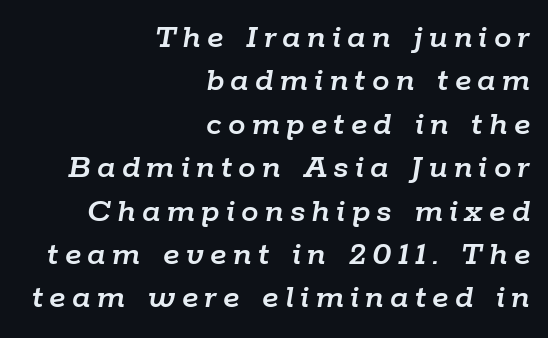
{"italic": "yes", "lean": "right", "slant_degrees": 9, "width": "normal", "stroke_contrast": "low", "x_height": "medium", "monospaced": "no", "underline": "no", "align": "right", "line_spacing_ratio": 1.24, "glyph_px": 35}
